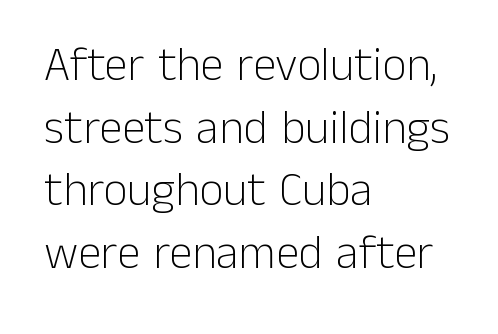
The image shows 47 px light sans-serif type, upright; set left-aligned, normal line spacing (1.33x), normal letter spacing, not underlined; low stroke contrast and a medium x-height.
